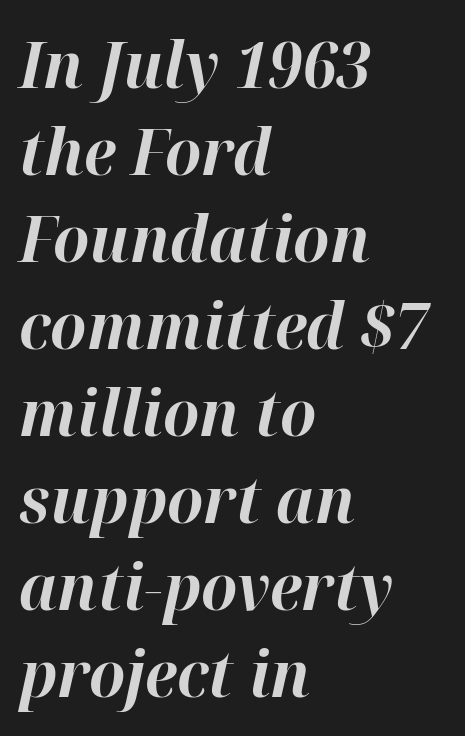
Q: Is the text bold? A: Yes.
Q: Is the text italic (slanted)? A: Yes, it leans right by about 12 degrees.
Q: Is the text underlined? A: No.
Q: How is the paragraph aligned? A: Left-aligned.
Q: Is the spacing between letters normal or unusually wide? A: Normal.
Q: Is the spacing between lines tight, normal or loose? A: Normal.
Q: Width (condensed, normal, or wide)? A: Normal.
Q: Stroke contrast? A: High.
Q: x-height? A: Medium.
Q: Monospaced? A: No.
